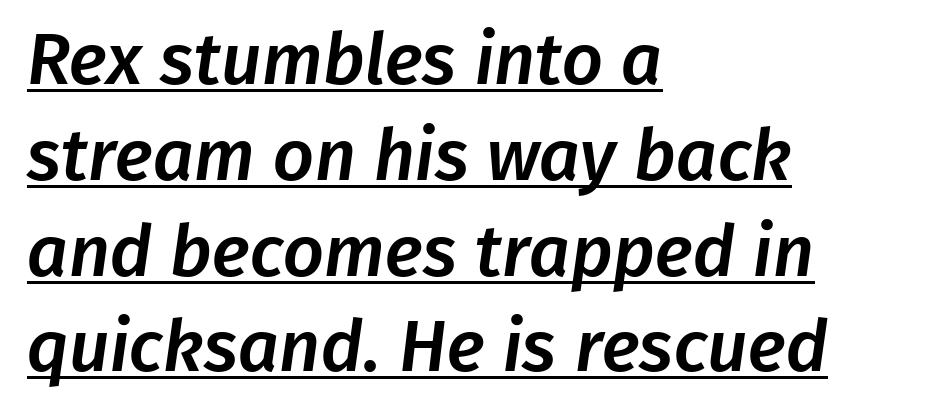
Looks like regular typesetting: each glyph gets only the width it needs. Line spacing here is normal. In terms of letterform style, serifs are entirely absent. The letterforms sit shoulder to shoulder at normal distance. Every word sits above its own underline. Casual observation: everything's shoved over to the left.
